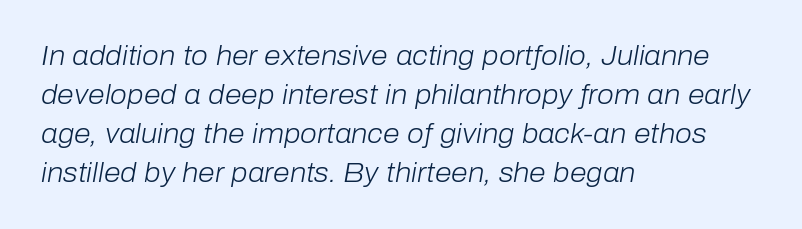
Q: Is the text bold? A: No.
Q: Is the text italic (slanted)? A: Yes, it leans right by about 10 degrees.
Q: Is the text underlined? A: No.
Q: How is the paragraph aligned? A: Left-aligned.
Q: Is the spacing between letters normal or unusually wide? A: Normal.
Q: Is the spacing between lines tight, normal or loose? A: Normal.
